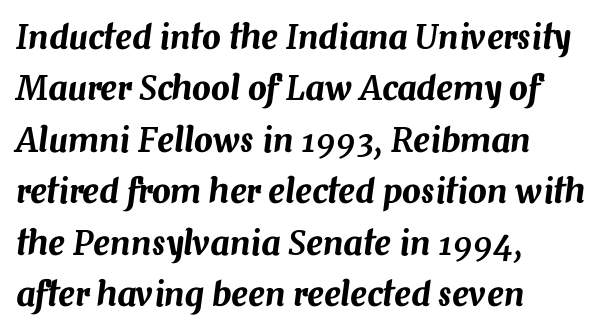
The face used here has a pronounced slope to its letters. One glance says typical: line gaps are just what's usual. Descenders hang freely into open space. Spacing verdict: proportional, widths tailored to each character. Caption: standard tracking, unaltered. These lines are set flush left with a ragged right edge.
